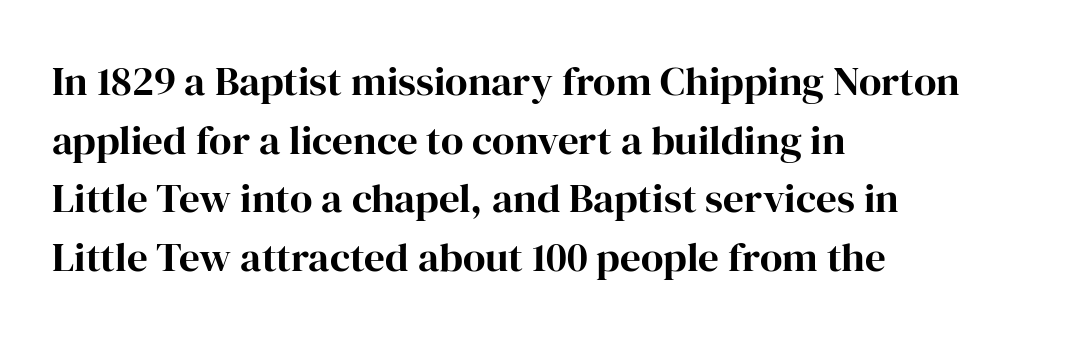
This sample keeps an unexceptional amount of space between lines. The lettering holds an erect, upright posture throughout. Note the varied advance widths — an 'i' is clearly narrower than an 'm'. The compositor pushed each line to the left boundary.
